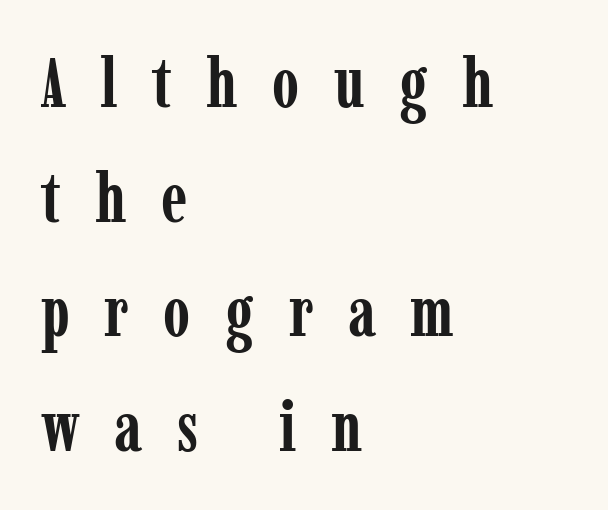
{"serif": "yes", "italic": "no", "bold": "yes", "weight": "semibold", "width": "condensed", "stroke_contrast": "low", "x_height": "medium", "monospaced": "no", "underline": "no", "align": "left", "line_spacing": "normal", "line_spacing_ratio": 1.66, "letter_spacing": "wide", "letter_spacing_em": 0.5, "glyph_px": 69}
